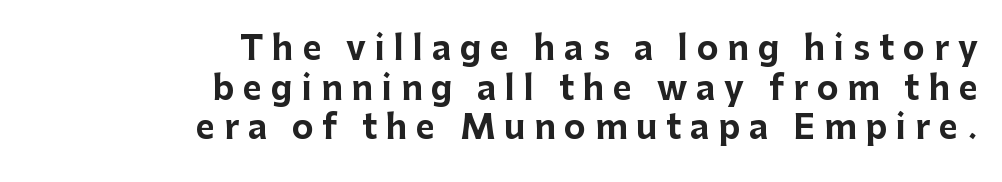
{"serif": "no", "italic": "no", "bold": "yes", "weight": "bold", "width": "normal", "stroke_contrast": "low", "x_height": "medium", "monospaced": "no", "underline": "no", "align": "right", "line_spacing_ratio": 1.2, "letter_spacing": "wide", "letter_spacing_em": 0.27, "glyph_px": 33}
